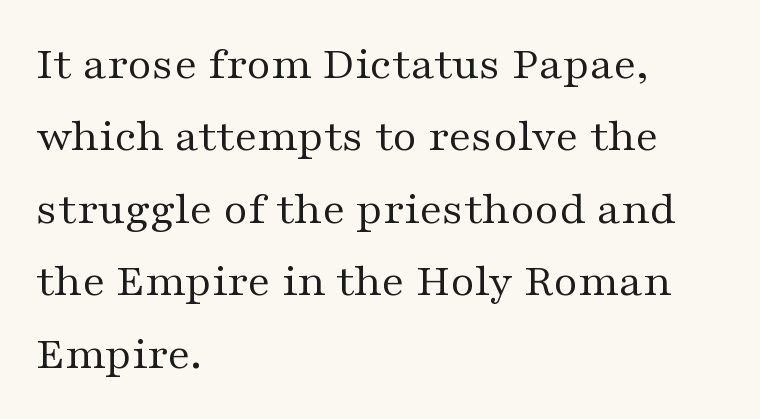
Q: Is the text bold? A: No.
Q: Is the text italic (slanted)? A: No, it is upright.
Q: Is the typeface a serif or a sans-serif typeface? A: Serif.
Q: Is the text underlined? A: No.
Q: How is the paragraph aligned? A: Left-aligned.
Q: Is the spacing between letters normal or unusually wide? A: Normal.
Q: Is the spacing between lines tight, normal or loose? A: Normal.
Q: Width (condensed, normal, or wide)? A: Wide.
Q: Stroke contrast? A: Medium.
Q: x-height? A: Medium.
Q: Monospaced? A: No.
